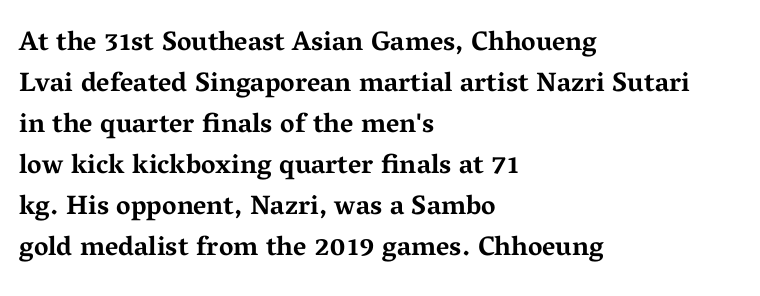
Q: Is the text bold? A: Yes.
Q: Is the text italic (slanted)? A: No, it is upright.
Q: Is the text underlined? A: No.
Q: How is the paragraph aligned? A: Left-aligned.
Q: Is the spacing between letters normal or unusually wide? A: Normal.
Q: Is the spacing between lines tight, normal or loose? A: Normal.
